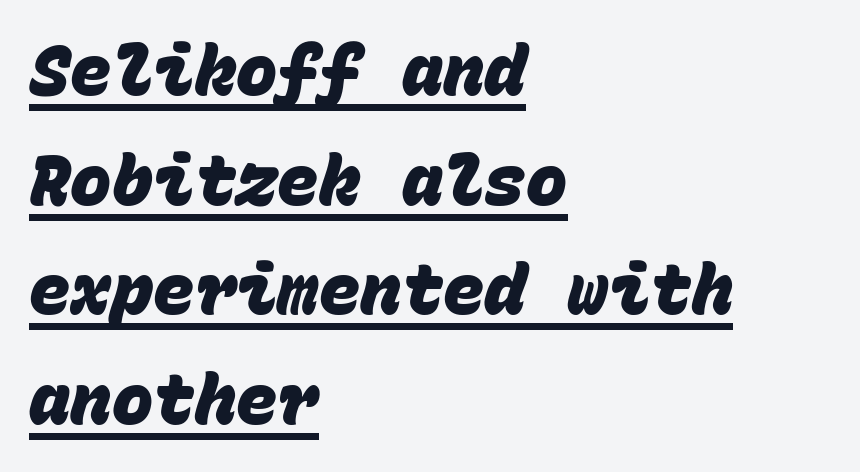
The rendering shows plain stroke endings on the letterforms — a sans-serif design. This is heavy type, rendered in bold. The space between consecutive lines is moderate. Teacher's note: observe the even left margin — that is flush-left alignment.
